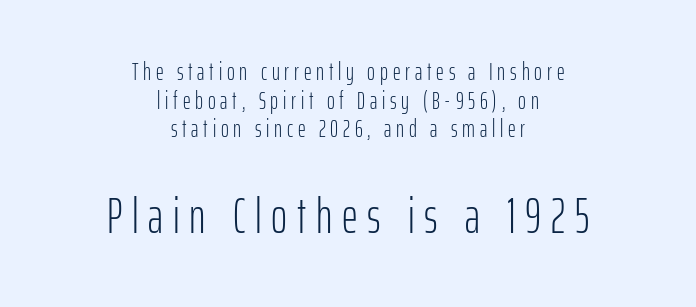
Quick note: not italic, upright. These lines have a slow, spaced-out rhythm from letter to letter. Note: no serifs on the glyphs. A student would notice the bottom passage is typeset larger than what precedes it. The font is comparable to plain body text, perhaps lighter.
